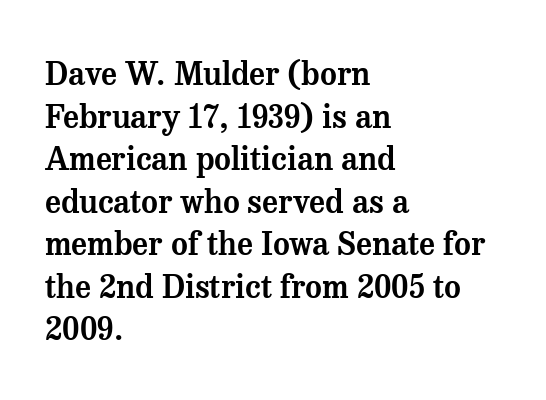
{"serif": "yes", "italic": "no", "width": "normal", "stroke_contrast": "medium", "x_height": "medium", "monospaced": "no", "underline": "no", "align": "left", "line_spacing": "normal", "line_spacing_ratio": 1.33, "letter_spacing": "normal", "letter_spacing_em": 0.0, "glyph_px": 32}
